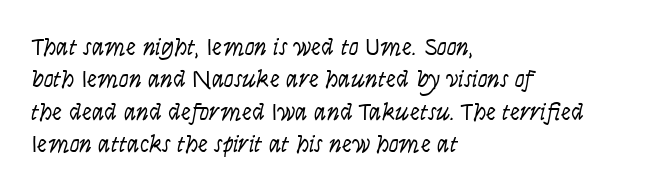
The words here are not underlined. Whoever set this chose a conventional vertical rhythm. Honestly, the letter spacing is just normal — you wouldn't notice it. Compared with a centered layout, this one pins lines to the left instead. The weight tops out at a normal text grade.
